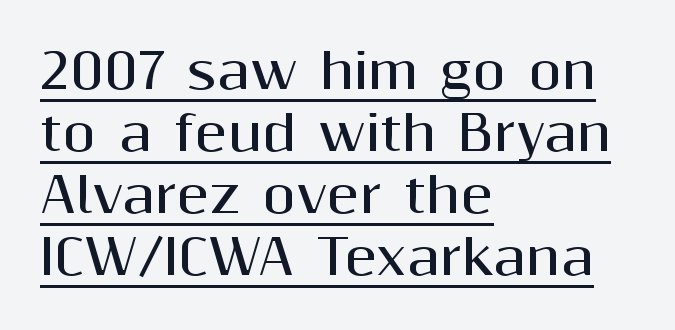
The designer went with a sans here, leaving each stem footless. Think of a printed novel: that variable character pitch is what you see here. The lines are quadded left. This sample uses an upright cut, with every glyph sitting square on the baseline.
